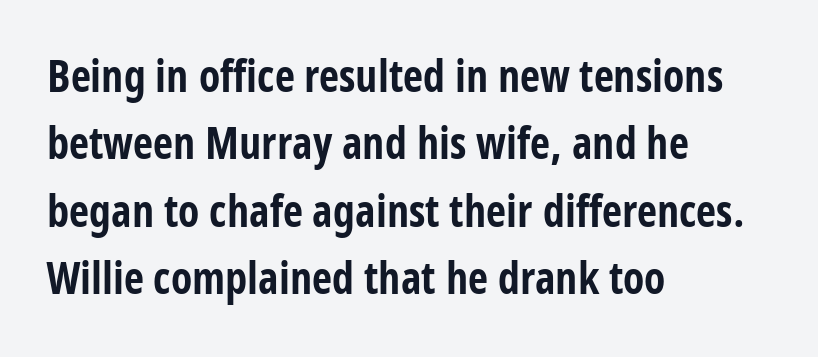
The image shows 44 px bold, condensed sans-serif type, upright; set left-aligned, normal line spacing (1.53x), normal letter spacing, not underlined; low stroke contrast and a large x-height.
